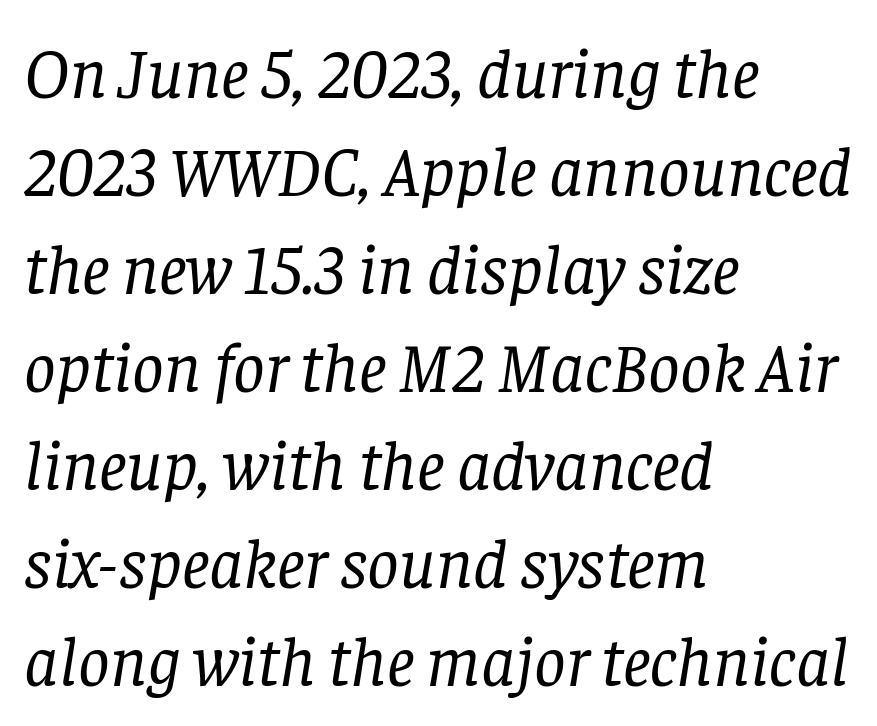
Q: Is the text bold? A: No.
Q: Is the text italic (slanted)? A: Yes, it leans right by about 8 degrees.
Q: Is the typeface a serif or a sans-serif typeface? A: Serif.
Q: Is the text underlined? A: No.
Q: How is the paragraph aligned? A: Left-aligned.
Q: Is the spacing between letters normal or unusually wide? A: Normal.
Q: Is the spacing between lines tight, normal or loose? A: Normal.
Q: Width (condensed, normal, or wide)? A: Normal.
Q: Stroke contrast? A: Low.
Q: x-height? A: Large.
Q: Monospaced? A: No.
